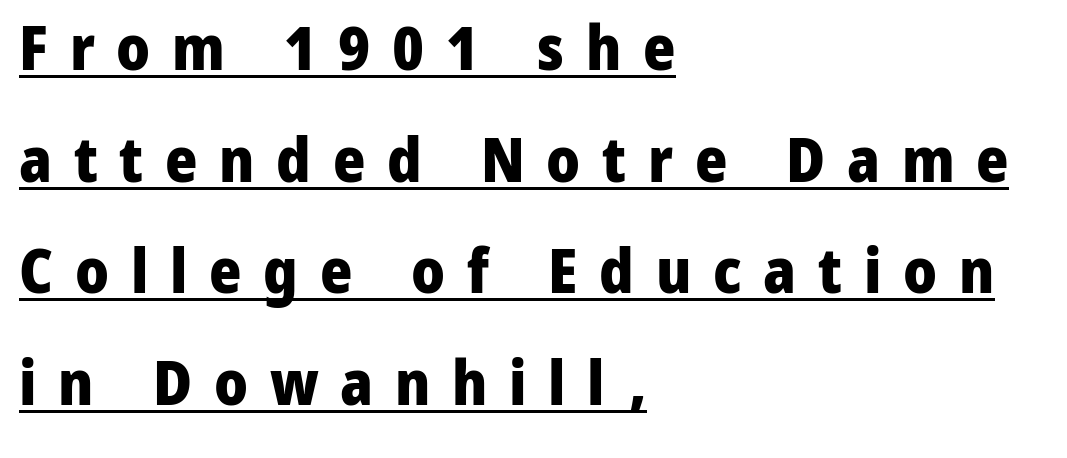
The image shows 62 px heavy sans-serif type, upright; set left-aligned, line spacing 1.8x, unusually wide letter spacing (+0.35 em), underlined; low stroke contrast and a medium x-height.
